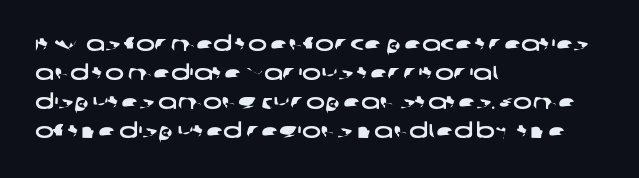
{"underline": "no", "align": "left", "line_spacing": "normal", "line_spacing_ratio": 1.45, "letter_spacing": "normal", "letter_spacing_em": 0.0, "glyph_px": 20}
